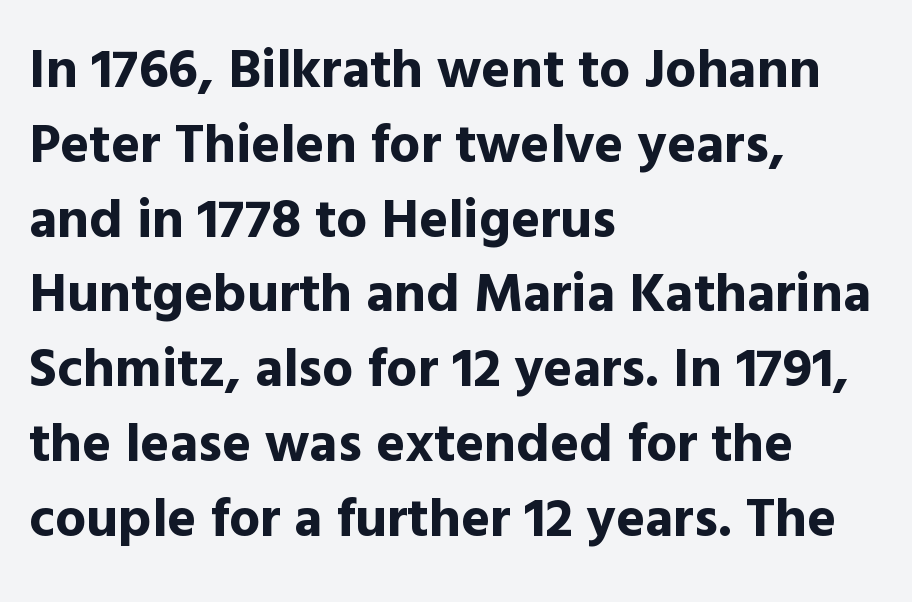
{"serif": "no", "italic": "no", "bold": "yes", "weight": "bold", "width": "normal", "x_height": "medium", "monospaced": "no", "underline": "no", "align": "left", "line_spacing": "normal", "line_spacing_ratio": 1.36, "letter_spacing": "normal", "letter_spacing_em": 0.0, "glyph_px": 55}
